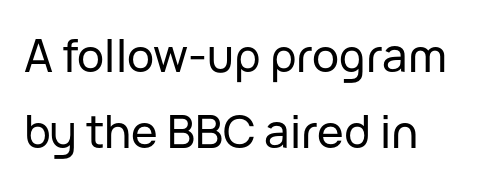
The image shows 45 px sans-serif type, upright; set left-aligned, normal line spacing (1.7x), normal letter spacing, not underlined; low stroke contrast and a medium x-height.
